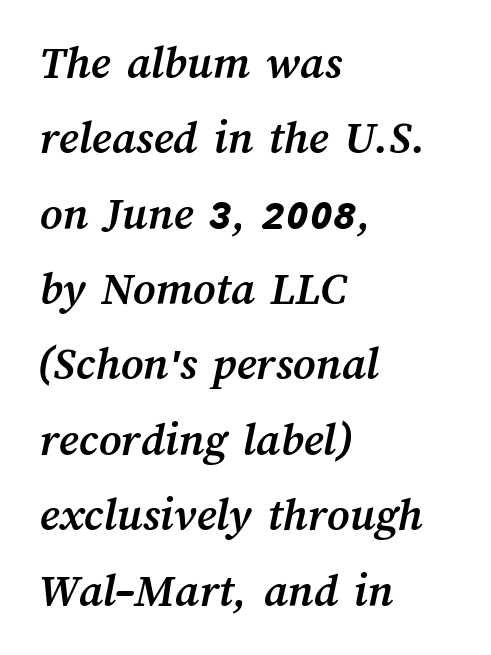
Beneath every word, the page is bare. No extra tracking has been applied to these lines. The passage shown is emphatically bold. The text block is weighted toward the left margin, trailing off unevenly rightward. Is there much room between lines? A standard amount, neither cramped nor airy.
